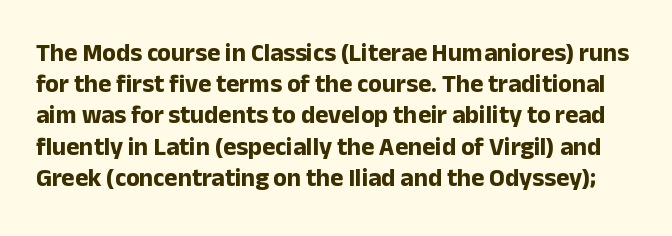
Q: Is the text bold? A: Yes.
Q: Is the text italic (slanted)? A: No, it is upright.
Q: Is the text underlined? A: No.
Q: Is the spacing between letters normal or unusually wide? A: Normal.
Q: Is the spacing between lines tight, normal or loose? A: Normal.
